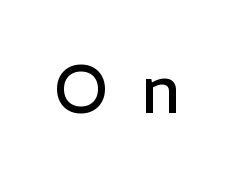
Q: Is the text bold? A: No.
Q: Is the text italic (slanted)? A: No, it is upright.
Q: Is the typeface a serif or a sans-serif typeface? A: Sans-serif.
Q: Is the text underlined? A: No.
Q: Is the spacing between letters normal or unusually wide? A: Unusually wide.
Q: Width (condensed, normal, or wide)? A: Normal.
Q: Stroke contrast? A: Low.
Q: x-height? A: Medium.
Q: Monospaced? A: No.
